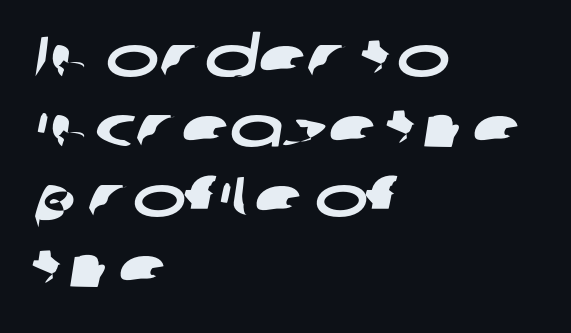
{"serif": "no", "width": "wide", "stroke_contrast": "low", "x_height": "medium", "monospaced": "no", "underline": "no", "align": "left", "line_spacing_ratio": 1.23, "letter_spacing": "normal", "letter_spacing_em": 0.0, "glyph_px": 57}
